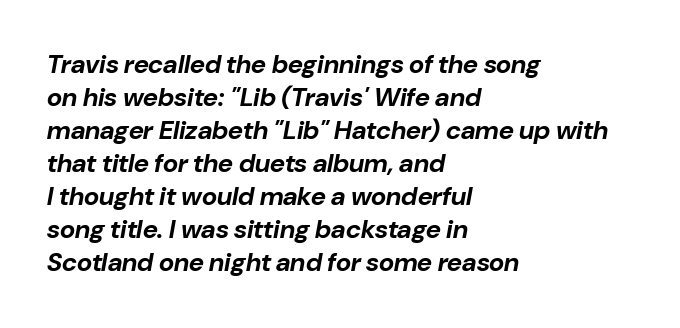
Does the leading feel generous? No, just average. Typeset ragged right — the left edge is the straight one. The specimen omits any rule beneath the text block's lines. Each glyph is drawn with heavy, bold strokes. A typesetter would mark this as italic. Nobody touched the tracking dial on this one.
